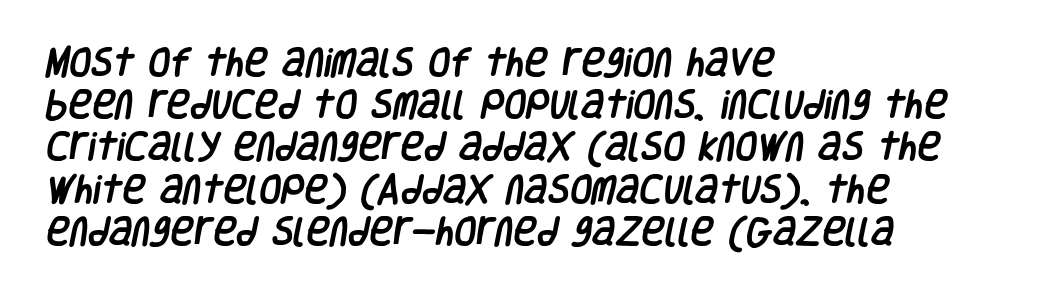
A classic flush-left, rag-right setting is used for this passage. If you measured baseline to baseline, you'd find a middling distance. Look at the tracking — it's just the regular setting, nothing added. In terms of letterform style, serifs are entirely absent.
